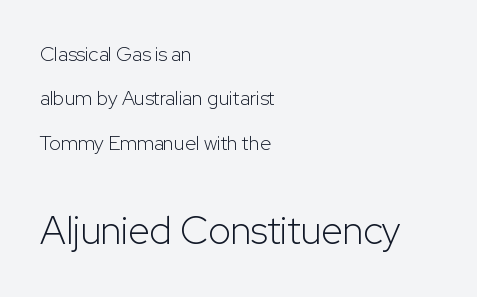
{"serif": "no", "italic": "no", "bold": "no", "weight": "light", "width": "normal", "stroke_contrast": "low", "x_height": "medium", "monospaced": "no", "underline": "no", "align": "left", "line_spacing": "loose", "line_spacing_ratio": 2.22, "letter_spacing": "normal", "letter_spacing_em": 0.0, "larger_block": "second", "size_ratio": 1.95, "glyph_px": 39}
